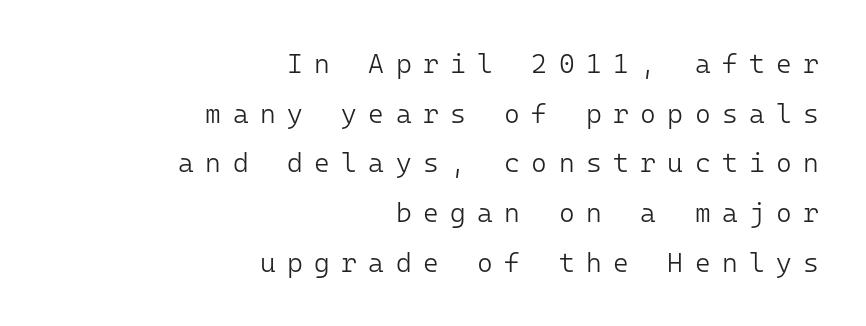
If you drew a ruler down the right edge, every line would touch it. On a weight scale, this lands at 450 or below. Letters rest on an invisible, unmarked baseline. Substantial extra tracking has been applied to these lines. Unlike italic type, these characters show no tilt at all.
